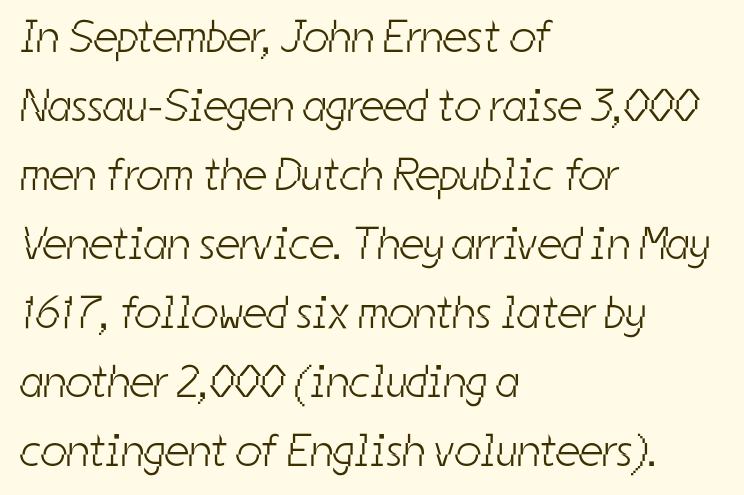
The line texture is even and compact thanks to regular tracking. Stroke mass is kept to a normal reading level or below. Reading down the column, the eye jumps a familiar distance to each next line. A typesetter would label this face a sans. The specimen omits any rule beneath the text block's lines. Every row of glyphs begins at an identical x-position on the left.
